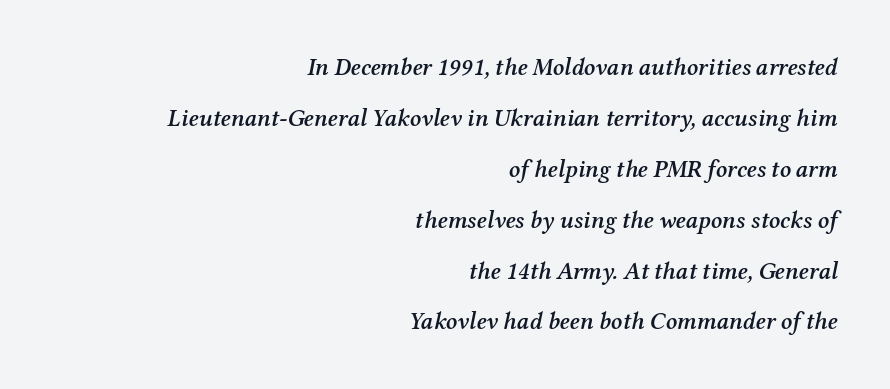
The image shows 24 px text type, italic (leaning right); set right-aligned, loose line spacing (2.12x), normal letter spacing, not underlined.
